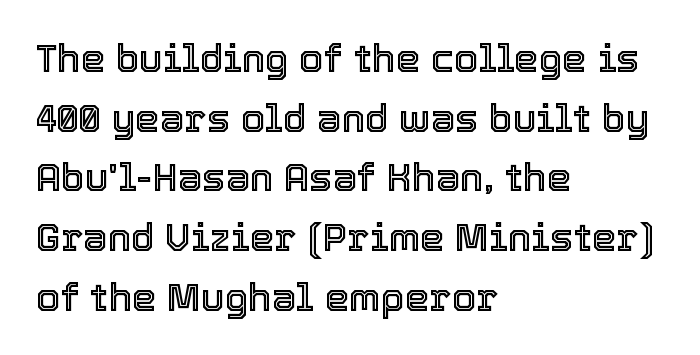
{"italic": "no", "width": "normal", "x_height": "medium", "monospaced": "no", "underline": "no", "align": "left", "line_spacing": "normal", "line_spacing_ratio": 1.53, "letter_spacing": "normal", "letter_spacing_em": 0.0, "glyph_px": 39}
